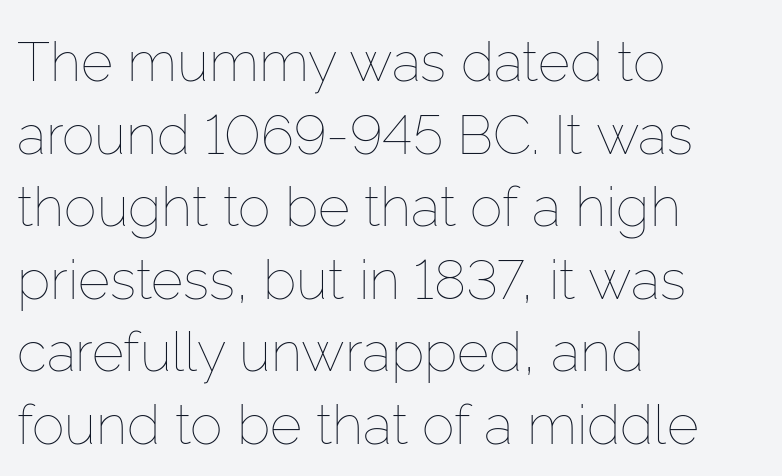
The image shows 55 px thin type, upright; set left-aligned, normal line spacing (1.32x), normal letter spacing, not underlined; low stroke contrast and a medium x-height.
